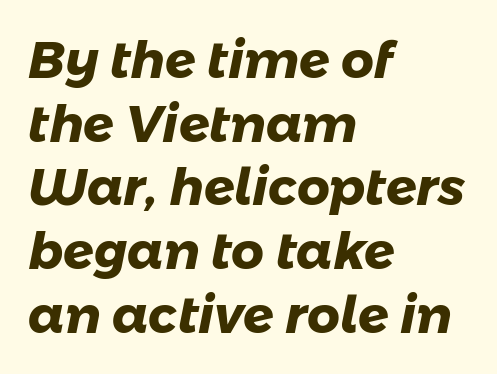
{"serif": "no", "bold": "yes", "weight": "heavy", "width": "normal", "stroke_contrast": "low", "x_height": "medium", "monospaced": "no", "underline": "no", "align": "left", "line_spacing": "normal", "line_spacing_ratio": 1.25, "letter_spacing": "normal", "letter_spacing_em": 0.0, "glyph_px": 51}
